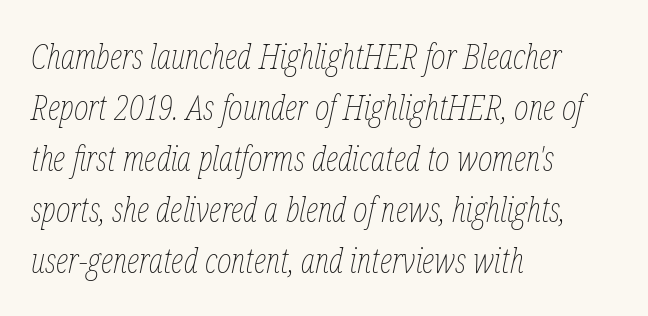
Q: Is the text bold? A: No.
Q: Is the text italic (slanted)? A: Yes, it leans right by about 12 degrees.
Q: Is the text underlined? A: No.
Q: How is the paragraph aligned? A: Left-aligned.
Q: Is the spacing between letters normal or unusually wide? A: Normal.
Q: Is the spacing between lines tight, normal or loose? A: Normal.
Q: Width (condensed, normal, or wide)? A: Condensed.
Q: Stroke contrast? A: Low.
Q: x-height? A: Medium.
Q: Monospaced? A: No.
